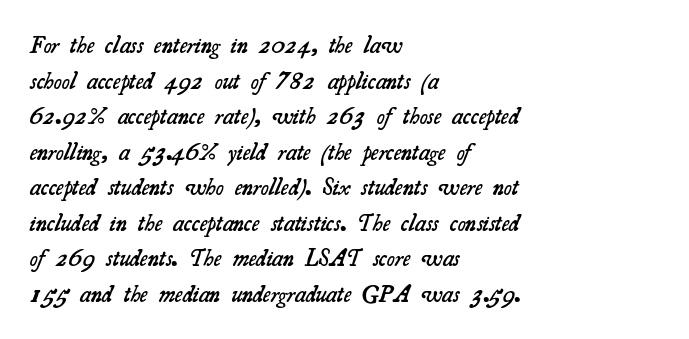
{"bold": "semi", "underline": "no", "align": "left", "line_spacing": "normal", "line_spacing_ratio": 1.48, "letter_spacing": "normal", "letter_spacing_em": 0.0, "glyph_px": 24}
